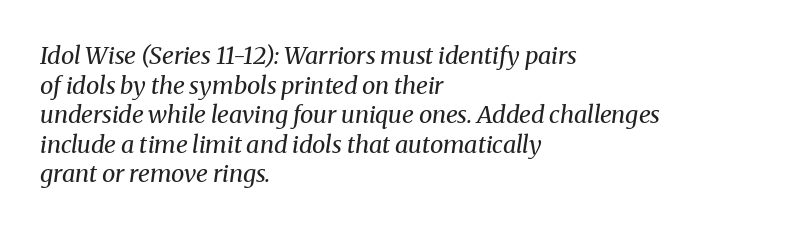
Descenders hang freely into open space. No extra tracking has been applied to these lines. The weight would be labelled regular, book, light, or lighter still. Typeset ragged right — the left edge is the straight one.
